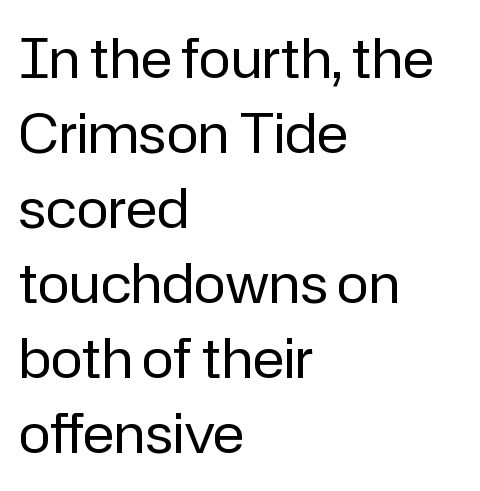
Q: Is the text bold? A: No.
Q: Is the text italic (slanted)? A: No, it is upright.
Q: Is the typeface a serif or a sans-serif typeface? A: Sans-serif.
Q: Is the text underlined? A: No.
Q: How is the paragraph aligned? A: Left-aligned.
Q: Is the spacing between letters normal or unusually wide? A: Normal.
Q: Is the spacing between lines tight, normal or loose? A: Normal.
Q: Width (condensed, normal, or wide)? A: Normal.
Q: Stroke contrast? A: Low.
Q: x-height? A: Medium.
Q: Monospaced? A: No.
